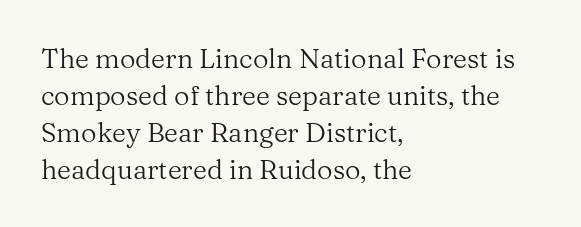
{"italic": "no", "bold": "no", "underline": "no", "align": "left", "line_spacing": "normal", "line_spacing_ratio": 1.37, "letter_spacing": "normal", "letter_spacing_em": 0.0, "glyph_px": 27}
